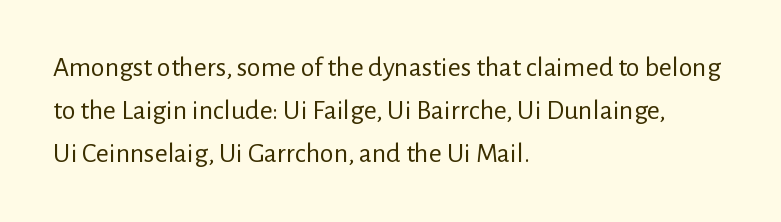
{"serif": "no", "italic": "no", "bold": "no", "weight": "regular", "width": "normal", "stroke_contrast": "low", "x_height": "medium", "monospaced": "no", "underline": "no", "align": "left", "line_spacing": "normal", "line_spacing_ratio": 1.54, "letter_spacing": "normal", "letter_spacing_em": 0.0, "glyph_px": 28}
